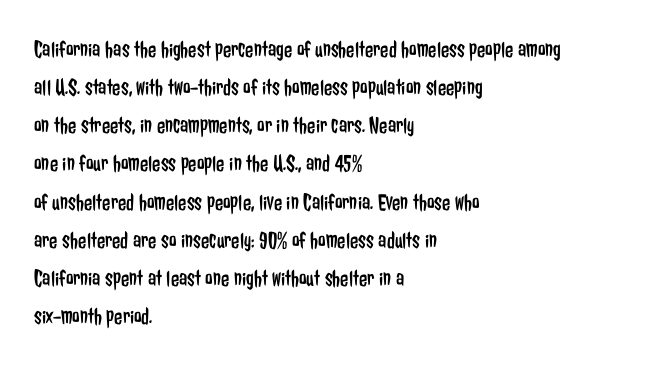
Q: Is the text bold? A: No.
Q: Is the text italic (slanted)? A: No, it is upright.
Q: Is the text underlined? A: No.
Q: How is the paragraph aligned? A: Left-aligned.
Q: Is the spacing between letters normal or unusually wide? A: Normal.
Q: Is the spacing between lines tight, normal or loose? A: Normal.
